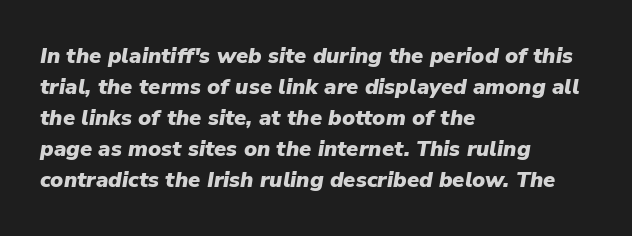
Letter spacing: default. This rendering features lettering with no underline. The whole block is typeset with a tilt. Students, observe: this is what conventionally led text looks like.
